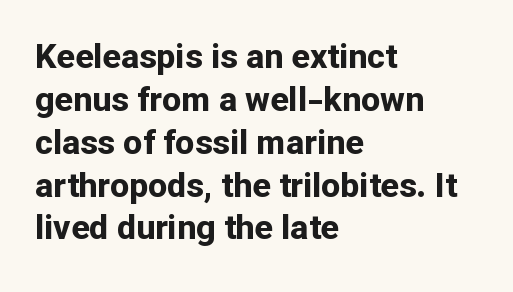
The image shows 34 px bold sans-serif type, upright; set left-aligned, normal line spacing (1.26x), normal letter spacing, not underlined; low stroke contrast and a medium x-height.
